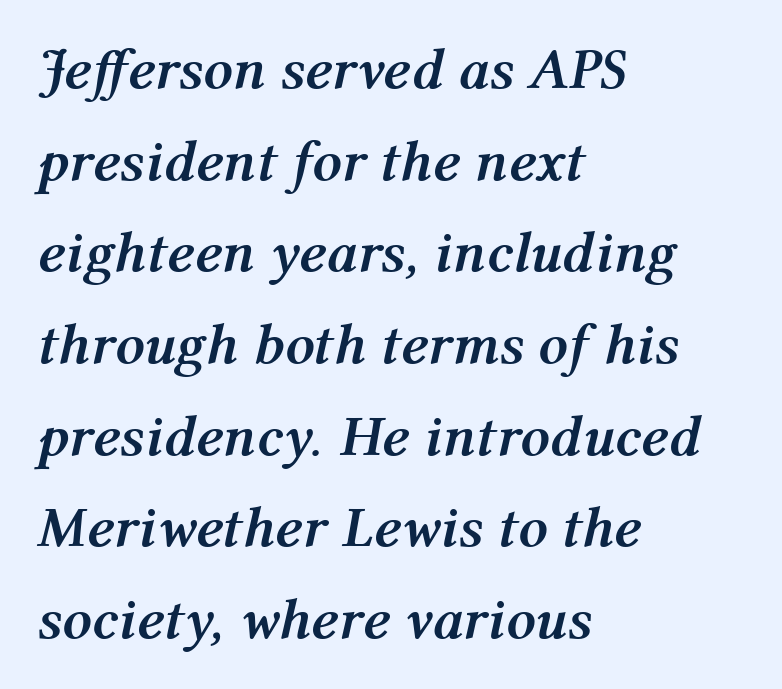
Q: Is the text bold? A: Yes.
Q: Is the text italic (slanted)? A: Yes, it leans right by about 12 degrees.
Q: Is the text underlined? A: No.
Q: How is the paragraph aligned? A: Left-aligned.
Q: Is the spacing between letters normal or unusually wide? A: Normal.
Q: Is the spacing between lines tight, normal or loose? A: Normal.
Q: Width (condensed, normal, or wide)? A: Normal.
Q: Stroke contrast? A: Medium.
Q: x-height? A: Medium.
Q: Monospaced? A: No.
